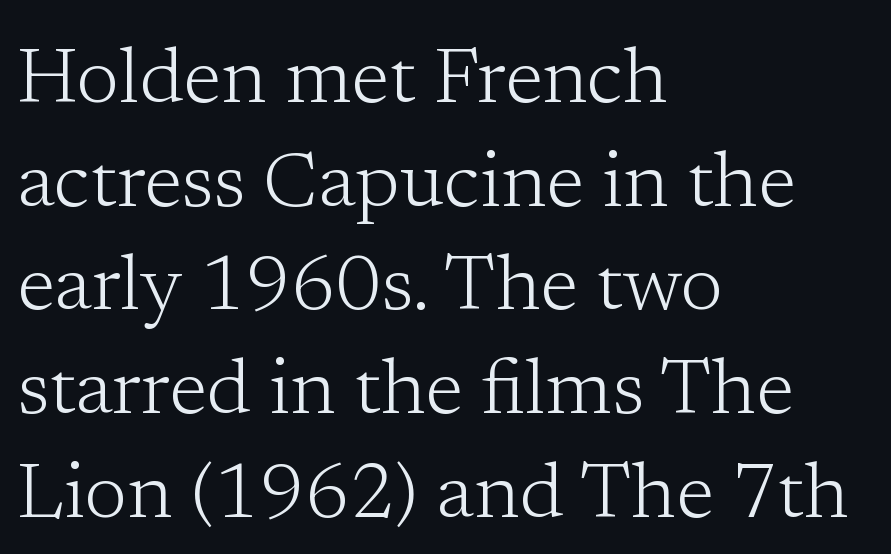
A typesetter would call this proportional, since set widths differ per character. The ragged edge is on the right, which tells us the setting is flush left. Only glyphs here, with clear space below each row. The block of text has a typical density, with ordinary space between rows. A roman cut, with each character standing at attention. The strokes carry an ordinary text weight at most.
